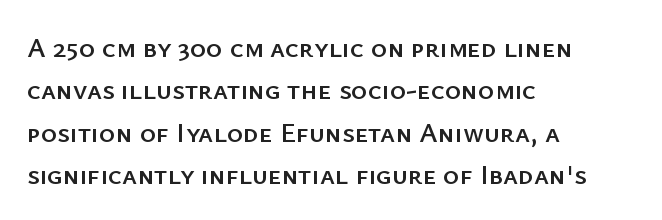
These lines sit exactly where default settings would place them. The rendering keeps characters at their native spacing. Style check: upright. Font category for this specimen: sans-serif. The typesetter chose a ragged-right arrangement here.
